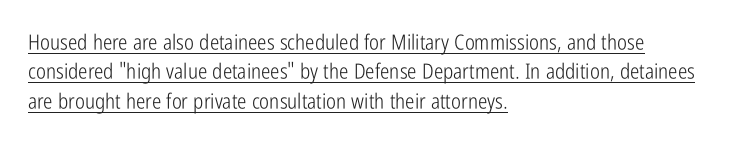
{"italic": "no", "bold": "no", "underline": "yes", "align": "left", "line_spacing": "normal", "line_spacing_ratio": 1.4, "letter_spacing": "normal", "letter_spacing_em": 0.0, "glyph_px": 21}
